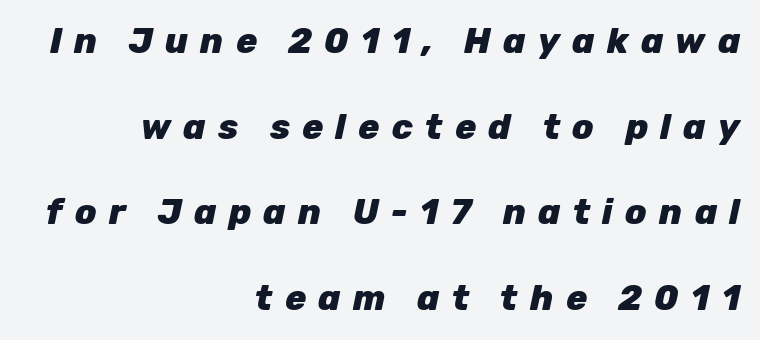
The image shows 35 px heavy type, italic (leaning right); set right-aligned, loose line spacing (2.45x), unusually wide letter spacing (+0.35 em), not underlined; low stroke contrast and a medium x-height.
